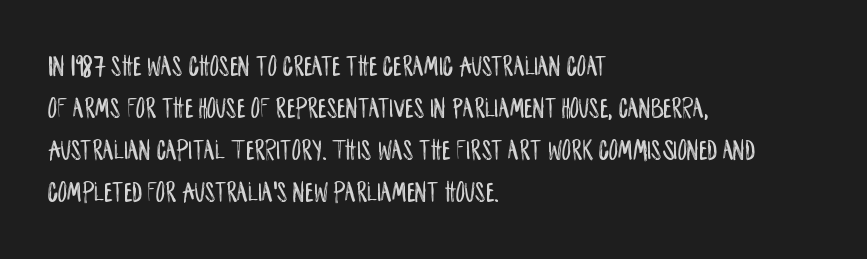
Type style note: lacks serifs. Baseline-to-baseline distance is the conventional proportion of letter height. This sample is left-justified, so line endings fall wherever the words run out. The letters stand straight up with perfectly vertical stems. No extra tracking has been applied to these lines. These lines are rendered in a variable-pitch font.
